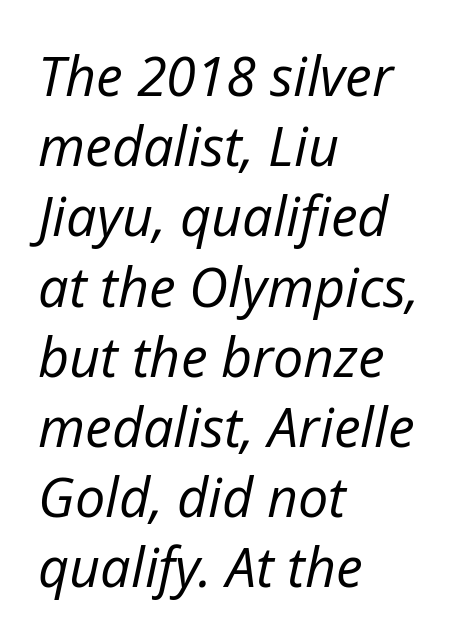
The image shows 54 px regular-weight type, italic (leaning right); set left-aligned, normal line spacing (1.3x), normal letter spacing, not underlined; low stroke contrast and a medium x-height.
